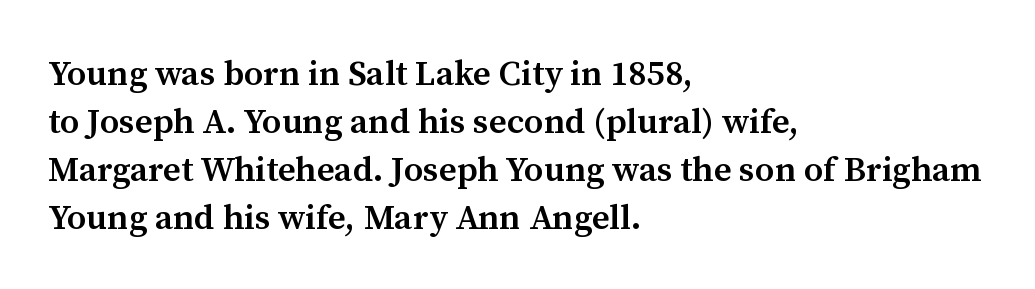
Q: Is the text bold? A: Semi-bold.
Q: Is the text italic (slanted)? A: No, it is upright.
Q: Is the typeface a serif or a sans-serif typeface? A: Serif.
Q: Is the text underlined? A: No.
Q: How is the paragraph aligned? A: Left-aligned.
Q: Is the spacing between letters normal or unusually wide? A: Normal.
Q: Is the spacing between lines tight, normal or loose? A: Normal.
Q: Width (condensed, normal, or wide)? A: Normal.
Q: Stroke contrast? A: Medium.
Q: x-height? A: Medium.
Q: Monospaced? A: No.
